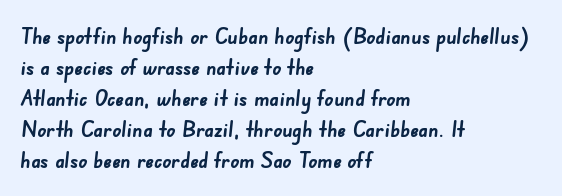
{"bold": "yes", "underline": "no", "align": "left", "line_spacing": "normal", "line_spacing_ratio": 1.41, "letter_spacing": "normal", "letter_spacing_em": 0.0, "glyph_px": 22}
